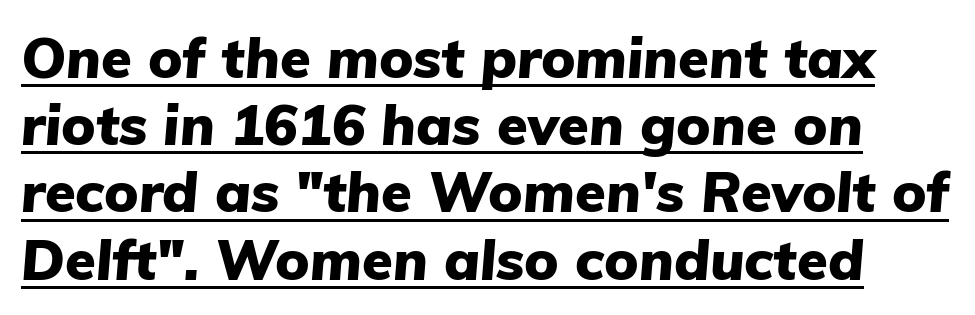
{"italic": "yes", "lean": "right", "slant_degrees": 5, "bold": "yes", "weight": "heavy", "width": "normal", "stroke_contrast": "low", "x_height": "medium", "monospaced": "no", "underline": "yes", "line_spacing_ratio": 1.2, "letter_spacing": "normal", "letter_spacing_em": 0.0, "glyph_px": 56}
